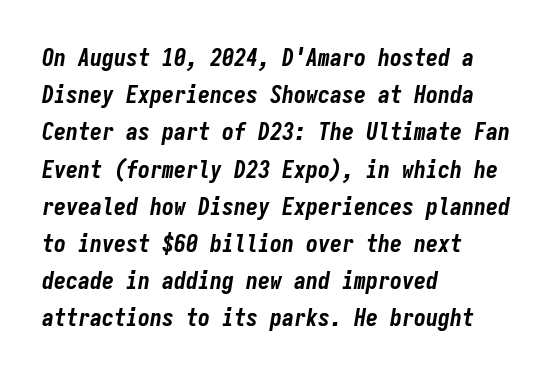
Q: Is the text bold? A: Yes.
Q: Is the text italic (slanted)? A: Yes, it leans right by about 9 degrees.
Q: Is the text underlined? A: No.
Q: How is the paragraph aligned? A: Left-aligned.
Q: Is the spacing between letters normal or unusually wide? A: Normal.
Q: Is the spacing between lines tight, normal or loose? A: Normal.
